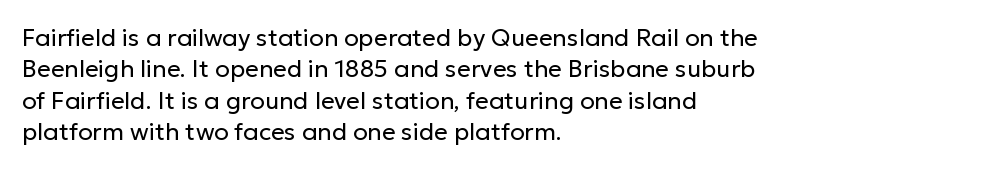
What stands out about the letter spacing? Nothing — it is the standard amount. Unmarked baselines from the first word to the last. The rendering anchors every line to the left-hand side. Regarding leading, the lines here are spaced in the standard way. Compared with a typical body face, this is equally light or lighter still. In terms of posture, this sample is upright.
